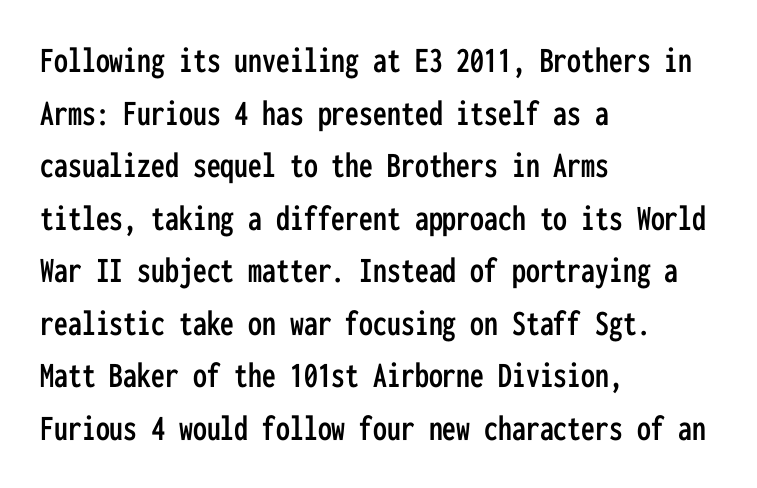
The image shows 37 px condensed sans-serif type, upright, monospaced; set left-aligned, normal line spacing (1.42x), normal letter spacing, not underlined; low stroke contrast and a medium x-height.
